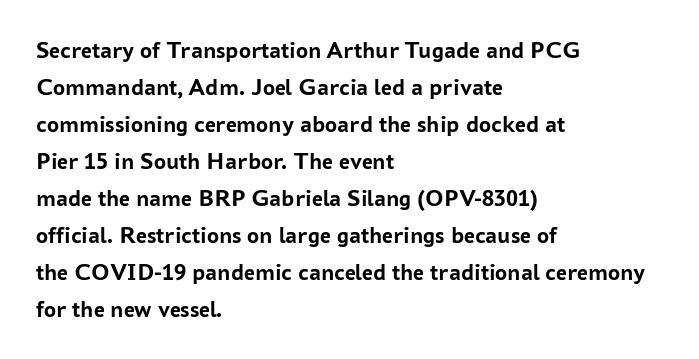
Q: Is the text bold? A: Yes.
Q: Is the text italic (slanted)? A: No, it is upright.
Q: Is the text underlined? A: No.
Q: How is the paragraph aligned? A: Left-aligned.
Q: Is the spacing between letters normal or unusually wide? A: Normal.
Q: Is the spacing between lines tight, normal or loose? A: Normal.
